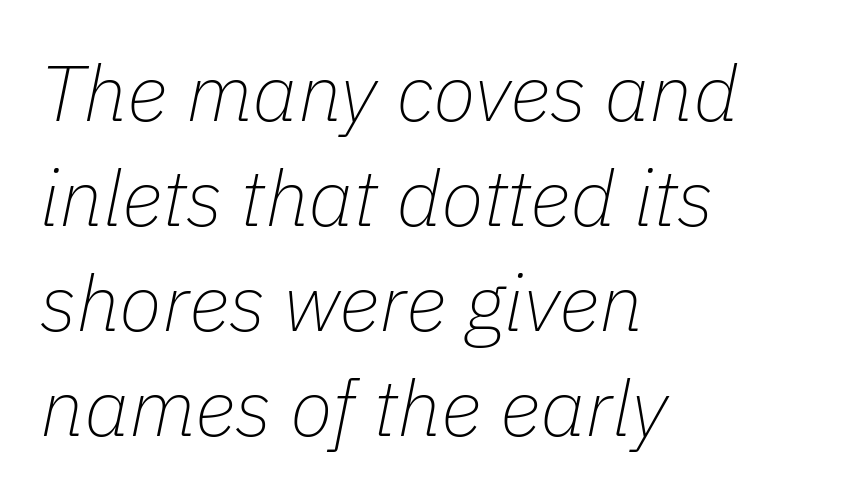
Plain, unruled lines of type. The letterforms sit shoulder to shoulder at normal distance. A light-to-regular cut is what we see here. You could not count columns in this text — the font is proportionally spaced. Alignment: flush left.
